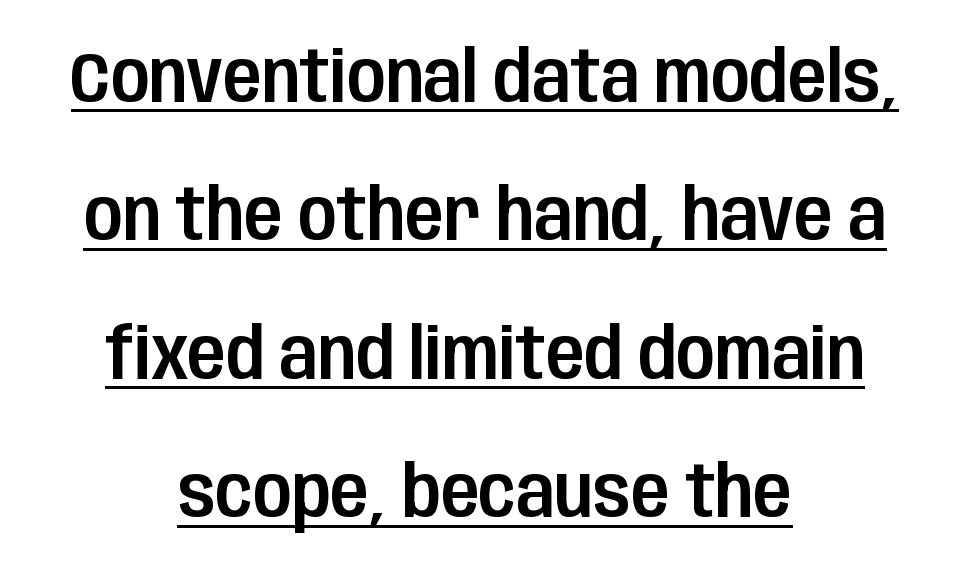
Q: Is the text italic (slanted)? A: No, it is upright.
Q: Is the typeface a serif or a sans-serif typeface? A: Sans-serif.
Q: Is the text underlined? A: Yes.
Q: How is the paragraph aligned? A: Centered.
Q: Is the spacing between letters normal or unusually wide? A: Normal.
Q: Is the spacing between lines tight, normal or loose? A: Loose.
Q: Width (condensed, normal, or wide)? A: Condensed.
Q: Stroke contrast? A: Low.
Q: x-height? A: Large.
Q: Monospaced? A: No.
